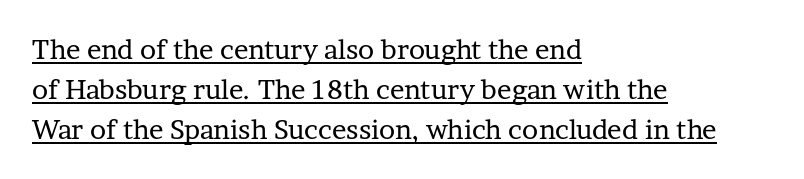
Q: Is the text bold? A: No.
Q: Is the text italic (slanted)? A: No, it is upright.
Q: Is the text underlined? A: Yes.
Q: How is the paragraph aligned? A: Left-aligned.
Q: Is the spacing between letters normal or unusually wide? A: Normal.
Q: Is the spacing between lines tight, normal or loose? A: Normal.
